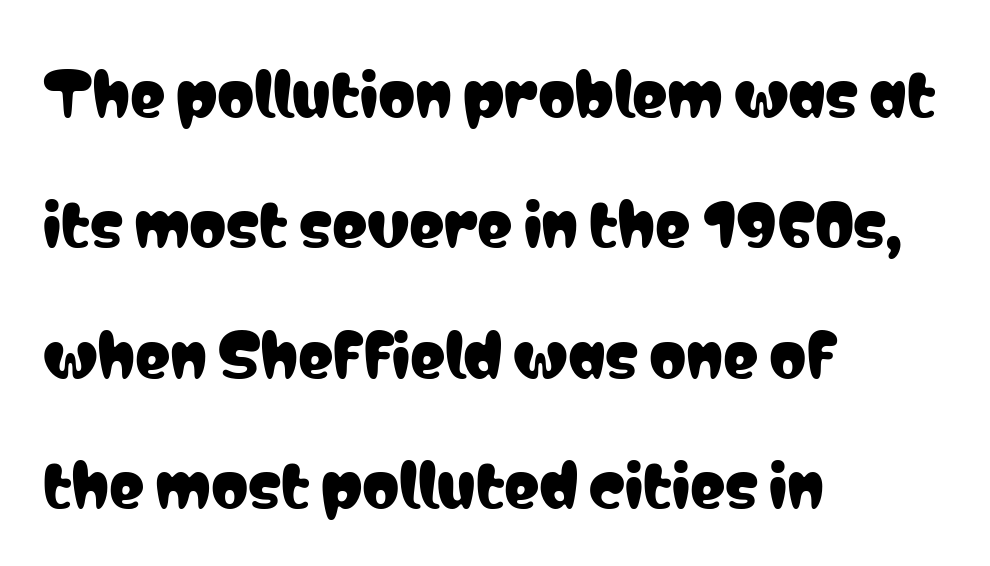
{"serif": "no", "italic": "no", "width": "condensed", "stroke_contrast": "low", "x_height": "medium", "monospaced": "no", "underline": "no", "align": "left", "line_spacing": "loose", "line_spacing_ratio": 2.21, "letter_spacing": "normal", "letter_spacing_em": 0.0, "glyph_px": 59}
